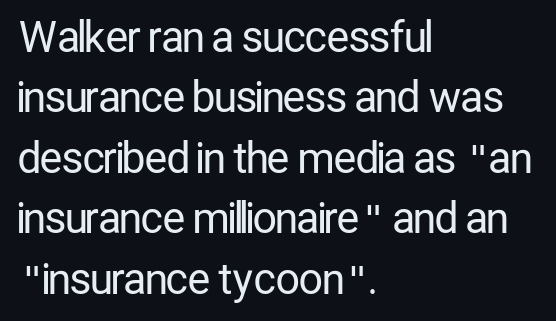
Tracking here is standard; glyphs follow each other at the usual distance. This is sans-serif lettering, the kind often seen on screens and signage. The string is rendered with underlining switched off. The text block is weighted toward the left margin, trailing off unevenly rightward. Quick note: not italic, upright.
